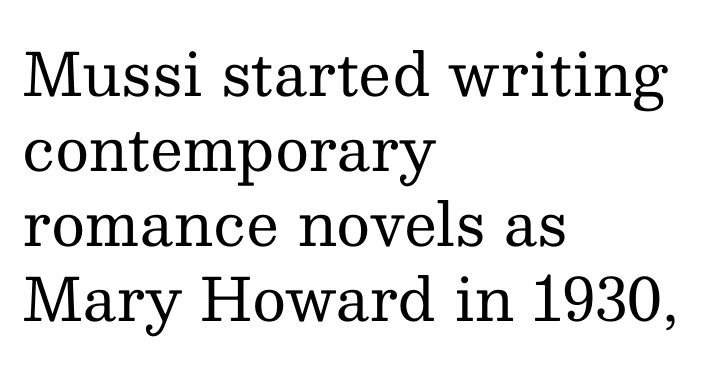
The horizontal fit of the characters is conventional and even. Nothing heavy about these letters — not bold at all. These lines were composed using upright roman letters. Each row of text sits above clean, open space.
